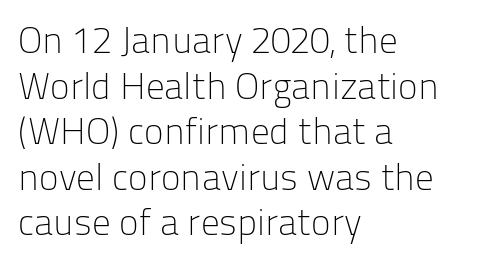
{"serif": "no", "italic": "no", "bold": "no", "weight": "light", "width": "normal", "stroke_contrast": "low", "x_height": "medium", "monospaced": "no", "underline": "no", "align": "left", "line_spacing_ratio": 1.23, "letter_spacing": "normal", "letter_spacing_em": 0.0, "glyph_px": 37}
